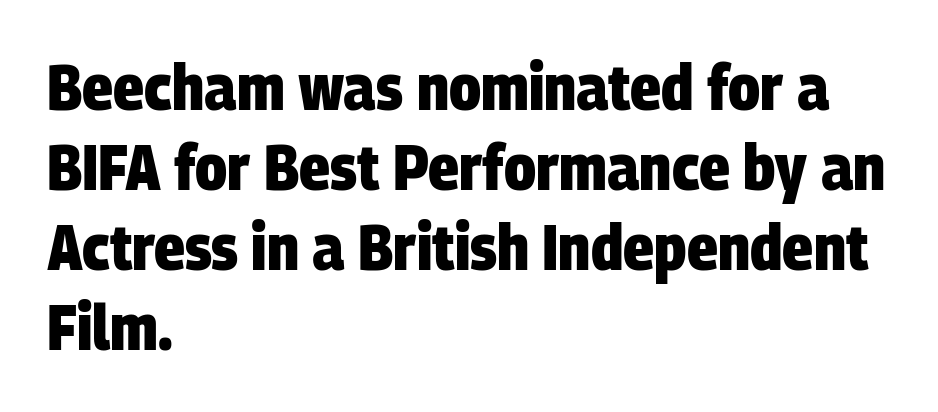
Check where the strokes stop: nothing finishes them off — pure sans. Honestly, there is no underline to notice here at all. Does the copy run flush right? No — it runs flush left. Is this a fixed-width face? No — the glyphs have proportional, varying widths. On the weight axis this lands at bold, roughly 700.
